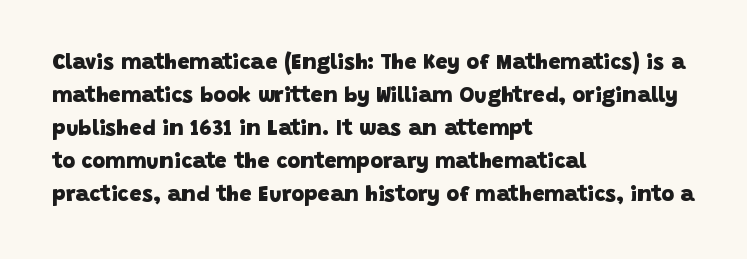
The words here are not underlined. The gaps between neighbouring characters are ordinary and unremarkable. The strokes are fattened all the way to bold. Summary of vertical rhythm: regular, with standard interline spacing. The paragraph has a hard left edge and a soft right edge.
